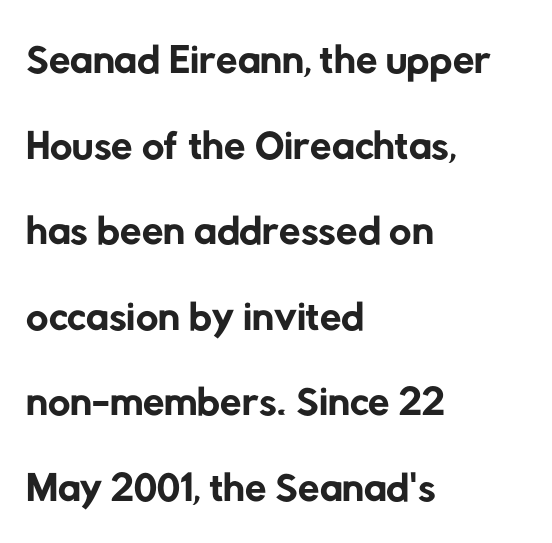
Q: Is the text bold? A: No.
Q: Is the typeface a serif or a sans-serif typeface? A: Sans-serif.
Q: Is the text underlined? A: No.
Q: How is the paragraph aligned? A: Left-aligned.
Q: Is the spacing between letters normal or unusually wide? A: Normal.
Q: Is the spacing between lines tight, normal or loose? A: Normal.
Q: Width (condensed, normal, or wide)? A: Normal.
Q: Stroke contrast? A: Low.
Q: x-height? A: Medium.
Q: Monospaced? A: No.
